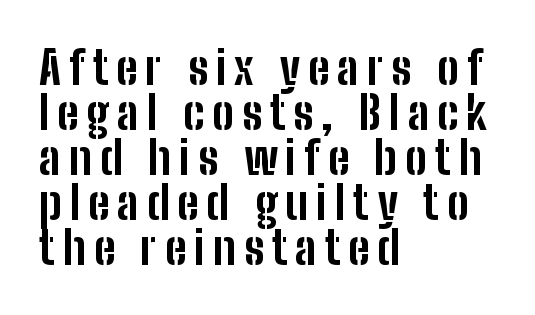
Q: Is the text bold? A: Yes.
Q: Is the text italic (slanted)? A: No, it is upright.
Q: Is the typeface a serif or a sans-serif typeface? A: Sans-serif.
Q: Is the text underlined? A: No.
Q: How is the paragraph aligned? A: Left-aligned.
Q: Is the spacing between lines tight, normal or loose? A: Tight.
Q: Width (condensed, normal, or wide)? A: Condensed.
Q: Stroke contrast? A: Low.
Q: x-height? A: Medium.
Q: Monospaced? A: No.
